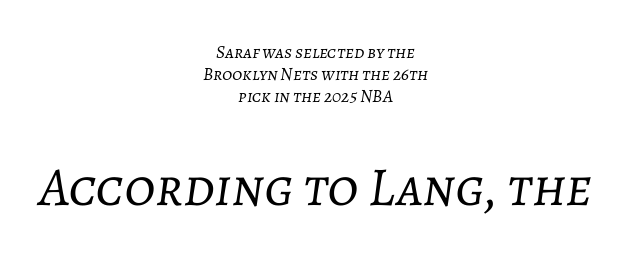
Q: Is the text bold? A: No.
Q: Is the text italic (slanted)? A: Yes, it leans right by about 7 degrees.
Q: Is the text underlined? A: No.
Q: How is the paragraph aligned? A: Centered.
Q: Is the spacing between letters normal or unusually wide? A: Normal.
Q: Which block of text is set in a larger size, the first (top) or the second (bottom)? A: The second (bottom) one.
Q: Width (condensed, normal, or wide)? A: Normal.
Q: Stroke contrast? A: Low.
Q: x-height? A: Medium.
Q: Monospaced? A: No.
